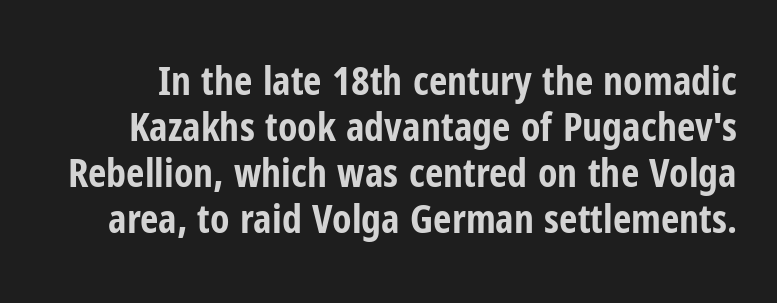
Q: Is the text bold? A: Yes.
Q: Is the text italic (slanted)? A: No, it is upright.
Q: Is the typeface a serif or a sans-serif typeface? A: Sans-serif.
Q: Is the text underlined? A: No.
Q: Is the spacing between letters normal or unusually wide? A: Normal.
Q: Is the spacing between lines tight, normal or loose? A: Tight.
Q: Width (condensed, normal, or wide)? A: Condensed.
Q: Stroke contrast? A: Low.
Q: x-height? A: Medium.
Q: Monospaced? A: No.
